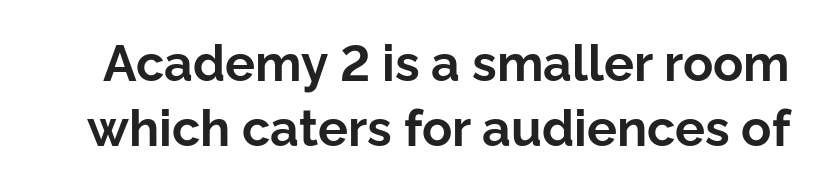
{"serif": "no", "italic": "no", "bold": "yes", "weight": "bold", "width": "normal", "stroke_contrast": "low", "x_height": "medium", "monospaced": "no", "underline": "no", "line_spacing": "normal", "line_spacing_ratio": 1.3, "letter_spacing": "normal", "letter_spacing_em": 0.0, "glyph_px": 50}
